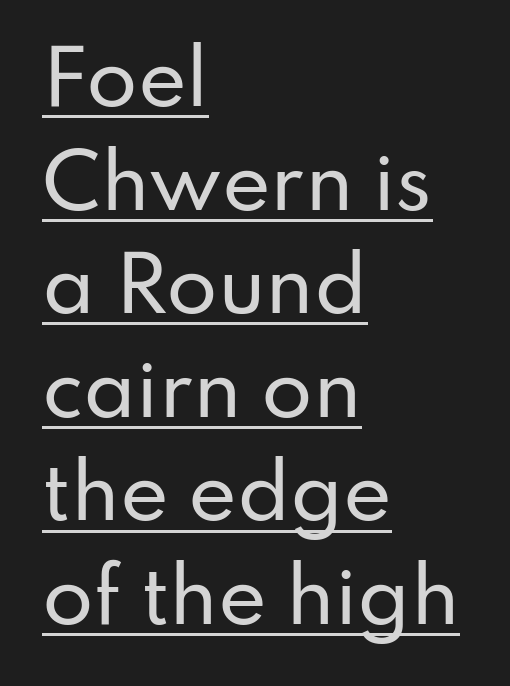
Q: Is the text italic (slanted)? A: No, it is upright.
Q: Is the typeface a serif or a sans-serif typeface? A: Sans-serif.
Q: Is the text underlined? A: Yes.
Q: How is the paragraph aligned? A: Left-aligned.
Q: Is the spacing between letters normal or unusually wide? A: Normal.
Q: Is the spacing between lines tight, normal or loose? A: Normal.
Q: Width (condensed, normal, or wide)? A: Normal.
Q: Stroke contrast? A: Low.
Q: x-height? A: Small.
Q: Monospaced? A: No.
